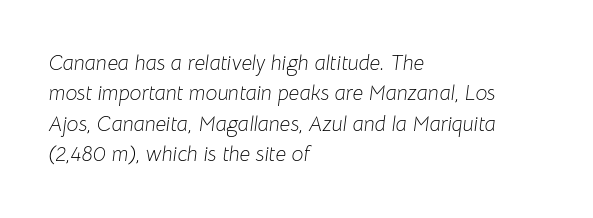
The image shows 21 px text type, italic (leaning right); set left-aligned, normal line spacing (1.45x), normal letter spacing, not underlined.
